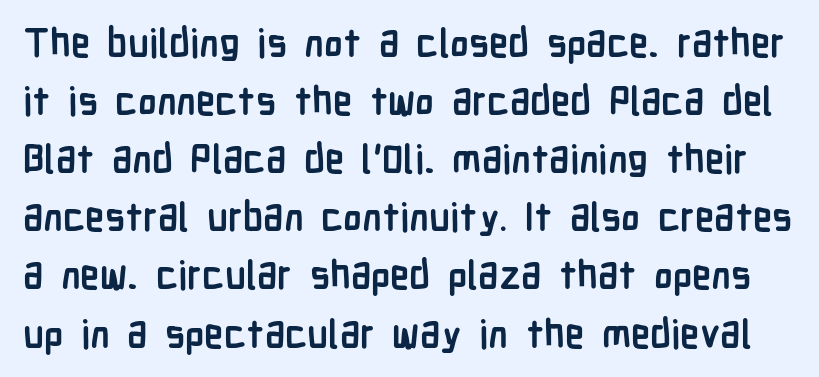
A clean baseline with only descenders dipping below it. This sample uses a sans-serif face. The letters are bold, with thick, heavy strokes. Leading matches the norm, producing a regular column.
